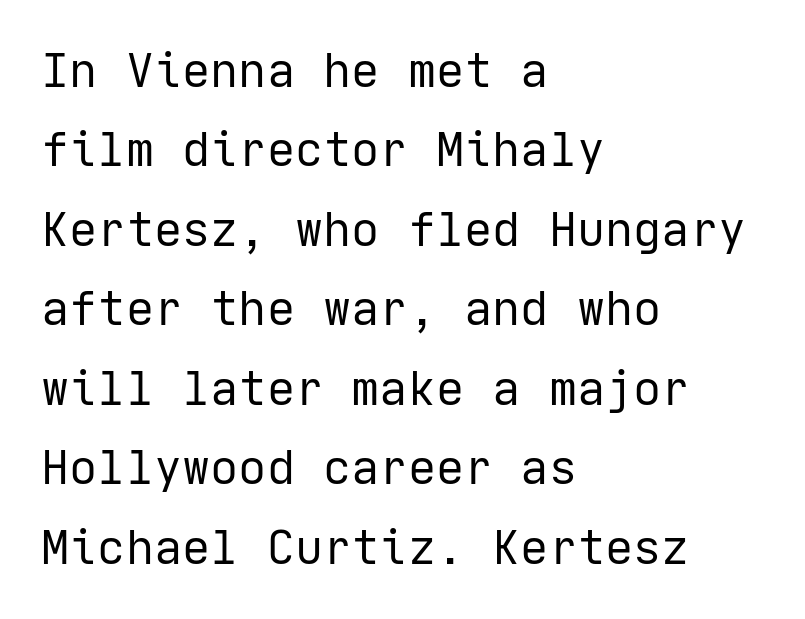
Q: Is the text bold? A: No.
Q: Is the text italic (slanted)? A: No, it is upright.
Q: Is the typeface a serif or a sans-serif typeface? A: Sans-serif.
Q: Is the text underlined? A: No.
Q: How is the paragraph aligned? A: Left-aligned.
Q: Is the spacing between letters normal or unusually wide? A: Normal.
Q: Is the spacing between lines tight, normal or loose? A: Normal.
Q: Width (condensed, normal, or wide)? A: Normal.
Q: Stroke contrast? A: Low.
Q: x-height? A: Medium.
